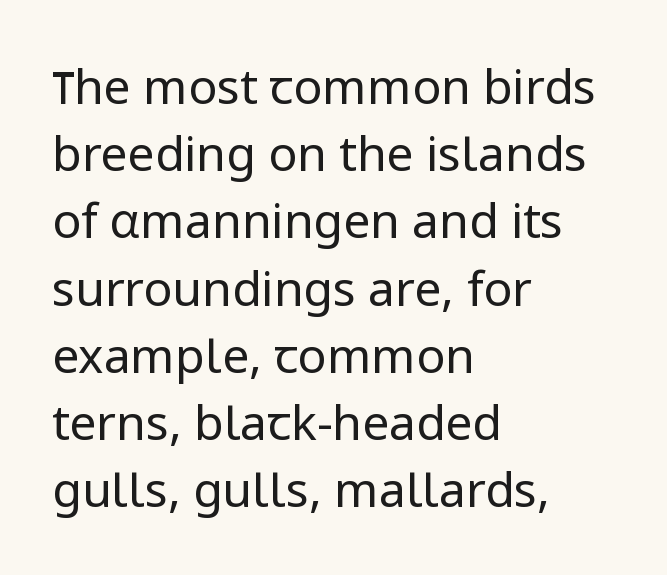
The rendering uses a moderate line-height, typical for paragraphs. Glyph-to-glyph distance matches everyday printed text. Nope, no serifs anywhere on these letters. Any mark beneath the type? The region is blank.
